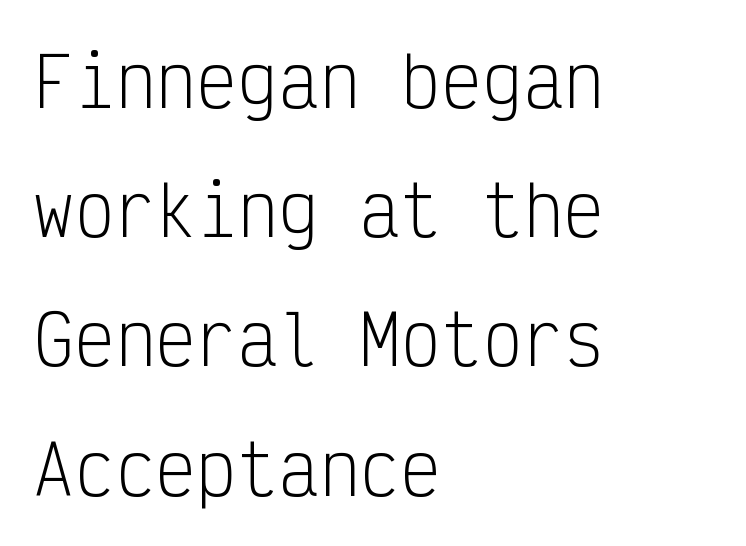
Q: Is the text bold? A: No.
Q: Is the text italic (slanted)? A: No, it is upright.
Q: Is the typeface a serif or a sans-serif typeface? A: Sans-serif.
Q: Is the text underlined? A: No.
Q: How is the paragraph aligned? A: Left-aligned.
Q: Is the spacing between letters normal or unusually wide? A: Normal.
Q: Is the spacing between lines tight, normal or loose? A: Loose.
Q: Width (condensed, normal, or wide)? A: Condensed.
Q: Stroke contrast? A: Low.
Q: x-height? A: Medium.
Q: Monospaced? A: Yes.
